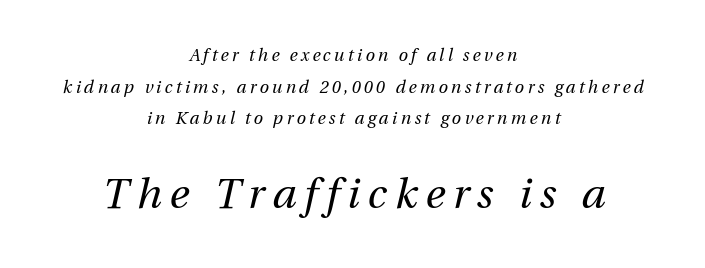
The image shows 42 px regular-weight type, italic (leaning right); set centered, line spacing 1.86x, not underlined; the second (bottom) block is 2.47x larger; medium stroke contrast and a medium x-height.
